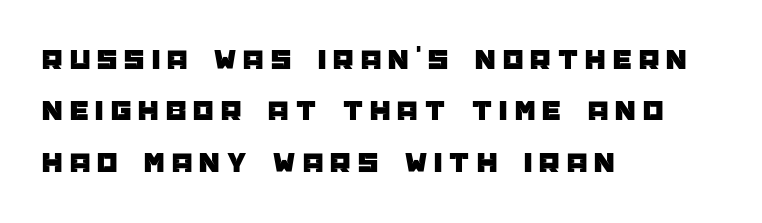
The image shows 29 px sans-serif type, upright; set left-aligned, line spacing 1.77x, unusually wide letter spacing (+0.25 em), not underlined; low stroke contrast and a large x-height.
